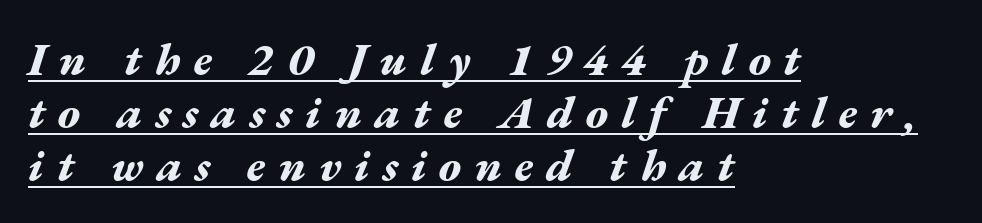
The image shows 46 px bold, wide type, italic (leaning right); set left-aligned, tight line spacing (1.15x), unusually wide letter spacing (+0.28 em), underlined; medium stroke contrast and a medium x-height.
